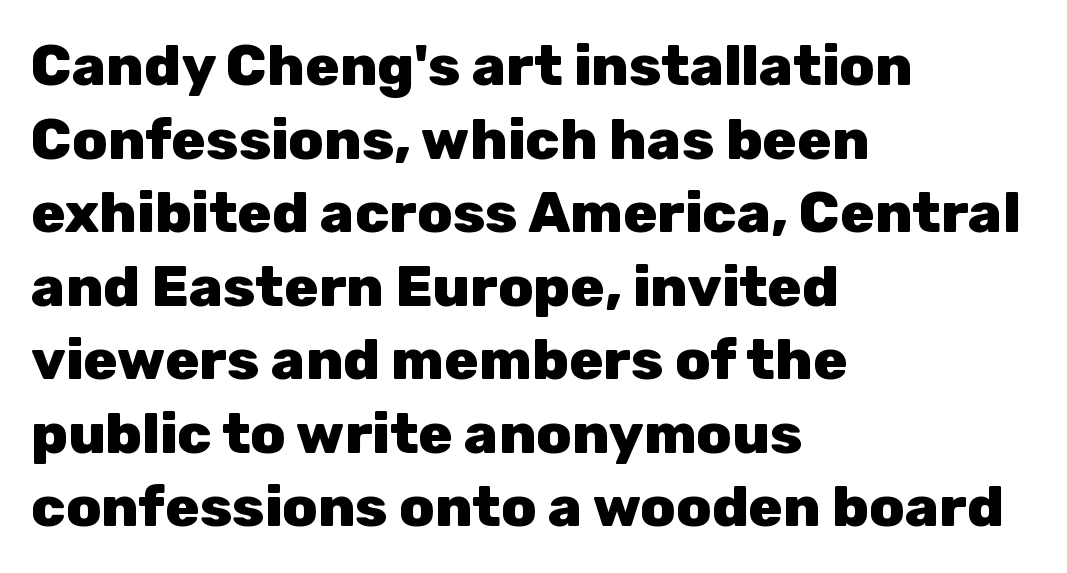
The image shows 57 px heavy sans-serif type, upright; set left-aligned, normal line spacing (1.29x), normal letter spacing, not underlined; low stroke contrast and a medium x-height.
